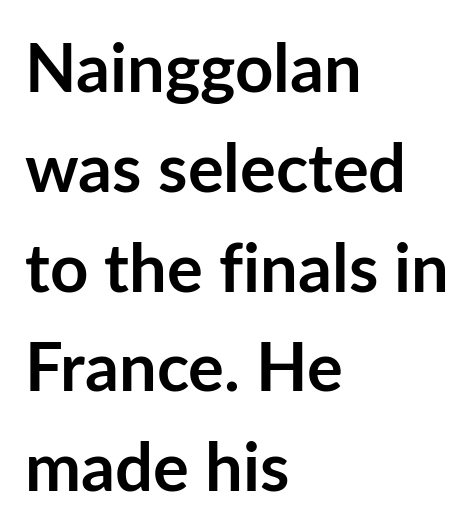
{"serif": "no", "italic": "no", "bold": "yes", "weight": "semibold", "width": "normal", "stroke_contrast": "low", "x_height": "medium", "monospaced": "no", "underline": "no", "align": "left", "line_spacing": "normal", "line_spacing_ratio": 1.49, "letter_spacing": "normal", "letter_spacing_em": 0.0, "glyph_px": 67}
